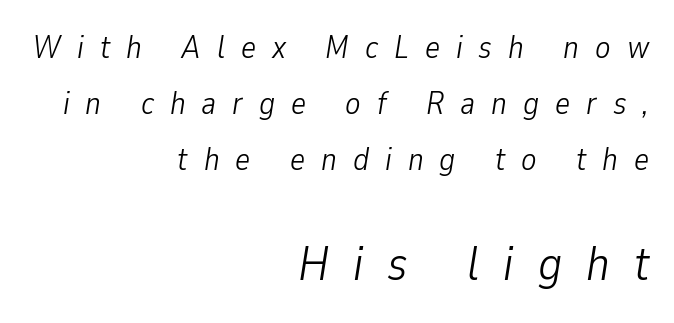
Is the letter spacing exaggerated? Yes — the characters are pushed far apart. The strokes carry an ordinary text weight at most. You get the small type first, then a jump to larger type. Each letter keeps its own natural width here, so spacing adapts to shape. Visually the block forms a straight wall on the right and a jagged coastline on the left. This sample uses an oblique cut, with every glyph tilted off the vertical.
